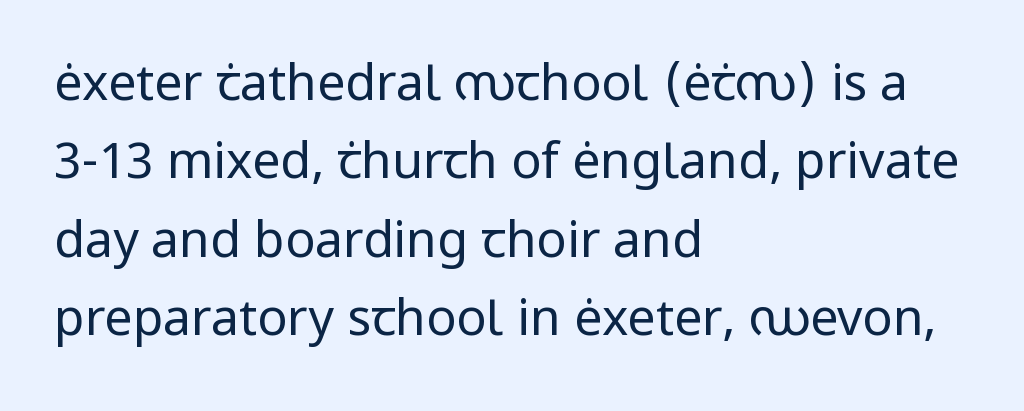
{"serif": "no", "italic": "no", "bold": "no", "weight": "regular", "width": "normal", "stroke_contrast": "low", "x_height": "medium", "monospaced": "no", "underline": "no", "align": "left", "line_spacing": "normal", "line_spacing_ratio": 1.57, "letter_spacing": "normal", "letter_spacing_em": 0.0, "glyph_px": 50}
